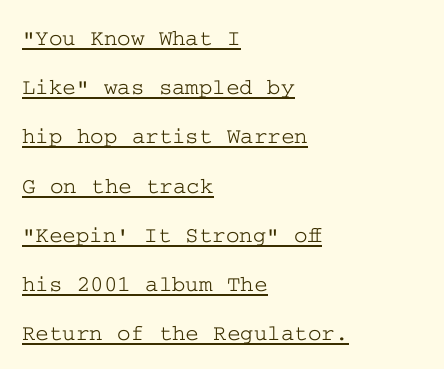
These characters rest on top of a visible drawn line. The lines are spread far apart with generous leading. The rendering anchors every line to the left-hand side. Does the lettering tilt? It doesn't — this is upright.
